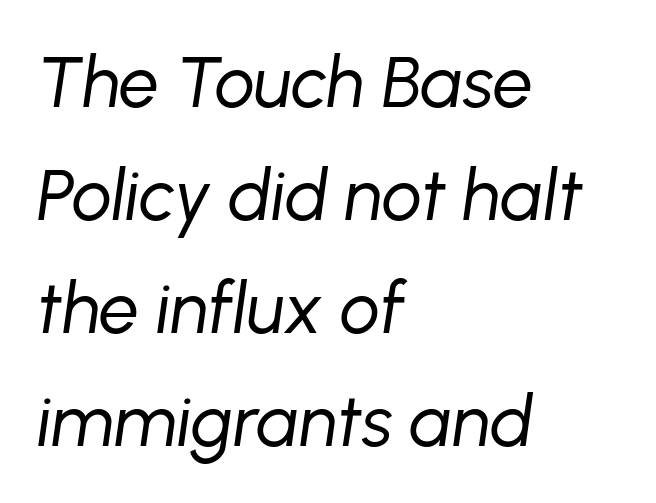
Emphasis-style slanted type is in use. Vertical stems look standard width or narrower in stroke. A clean baseline with only descenders dipping below it. This rendering leaves character spacing at its baseline value. Is this a fixed-width face? No — the glyphs have proportional, varying widths.
